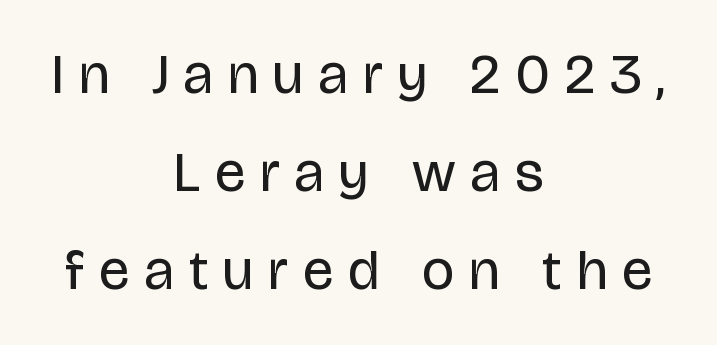
If you folded the block vertically in half, each line would mirror itself in length. The letters advance in unequal steps, a hallmark of proportional type. Does the lettering tilt? It doesn't — this is upright. A sans-serif font was chosen for this passage. Any mark beneath the type? The region is blank.
